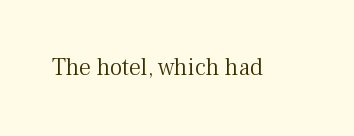
{"italic": "no", "bold": "no", "underline": "no", "letter_spacing": "normal", "letter_spacing_em": 0.0, "glyph_px": 24}
